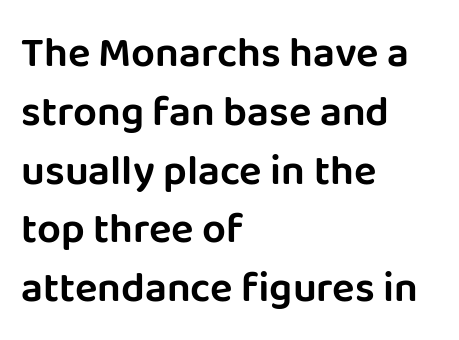
Q: Is the text italic (slanted)? A: No, it is upright.
Q: Is the typeface a serif or a sans-serif typeface? A: Sans-serif.
Q: Is the text underlined? A: No.
Q: How is the paragraph aligned? A: Left-aligned.
Q: Is the spacing between letters normal or unusually wide? A: Normal.
Q: Is the spacing between lines tight, normal or loose? A: Normal.
Q: Width (condensed, normal, or wide)? A: Normal.
Q: Stroke contrast? A: Low.
Q: x-height? A: Large.
Q: Monospaced? A: No.
